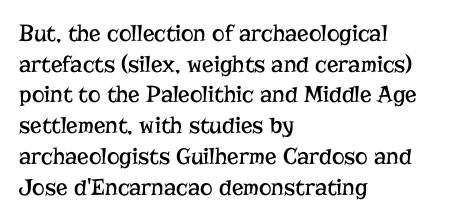
Q: Is the text bold? A: No.
Q: Is the text italic (slanted)? A: No, it is upright.
Q: Is the text underlined? A: No.
Q: How is the paragraph aligned? A: Left-aligned.
Q: Is the spacing between letters normal or unusually wide? A: Normal.
Q: Is the spacing between lines tight, normal or loose? A: Normal.
